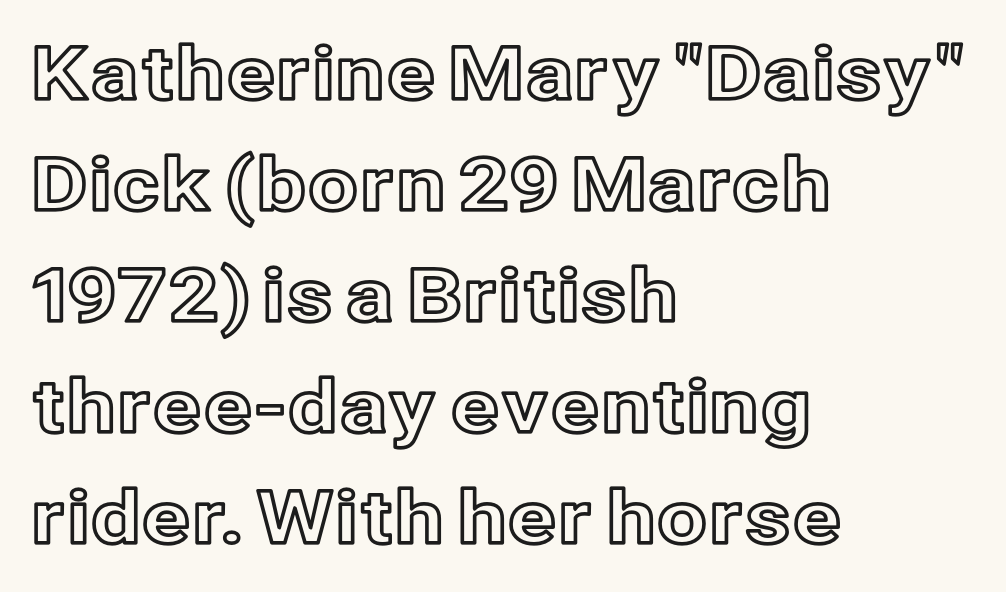
{"italic": "no", "width": "normal", "x_height": "medium", "monospaced": "no", "underline": "no", "align": "left", "line_spacing": "normal", "line_spacing_ratio": 1.52, "letter_spacing": "normal", "letter_spacing_em": 0.0, "glyph_px": 73}
